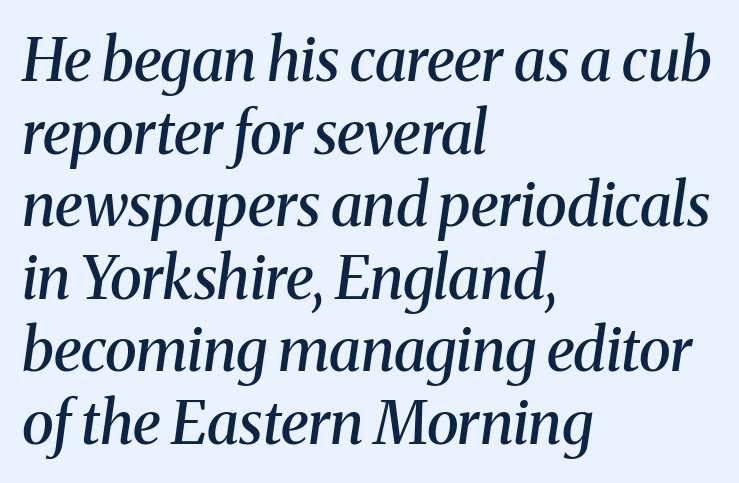
The image shows 59 px semibold serif type, italic (leaning right); set left-aligned, line spacing 1.23x, normal letter spacing, not underlined; medium stroke contrast and a medium x-height.
